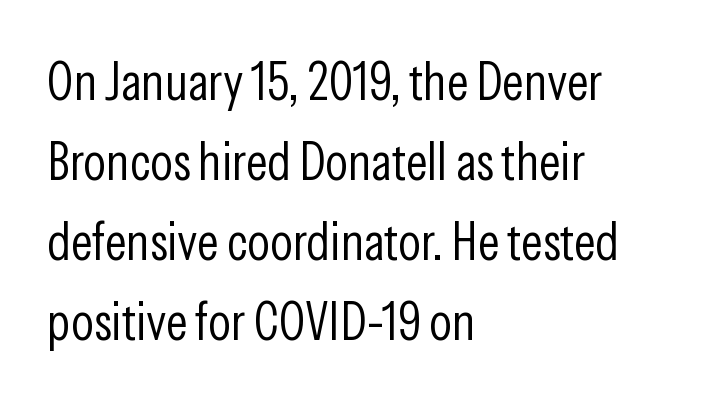
{"serif": "no", "italic": "no", "bold": "no", "weight": "light", "width": "condensed", "stroke_contrast": "low", "x_height": "medium", "monospaced": "no", "underline": "no", "align": "left", "line_spacing": "normal", "line_spacing_ratio": 1.51, "letter_spacing": "normal", "letter_spacing_em": 0.0, "glyph_px": 53}
